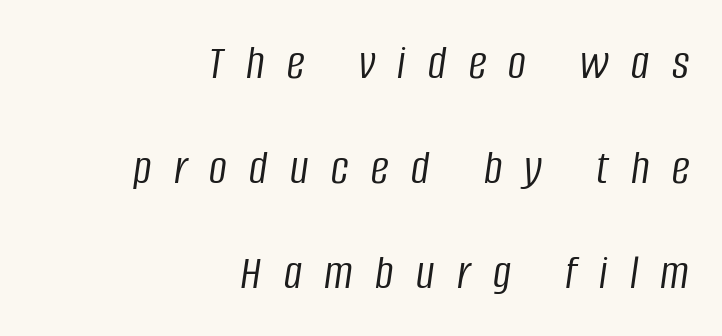
Q: Is the text bold? A: No.
Q: Is the text italic (slanted)? A: Yes, it leans right by about 8 degrees.
Q: Is the text underlined? A: No.
Q: How is the paragraph aligned? A: Right-aligned.
Q: Is the spacing between letters normal or unusually wide? A: Unusually wide.
Q: Is the spacing between lines tight, normal or loose? A: Loose.
Q: Width (condensed, normal, or wide)? A: Condensed.
Q: Stroke contrast? A: Low.
Q: x-height? A: Large.
Q: Monospaced? A: No.
